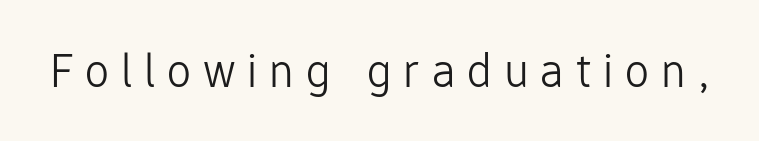
The image shows 48 px light sans-serif type, upright; set unusually wide letter spacing (+0.25 em), not underlined; low stroke contrast and a medium x-height.
